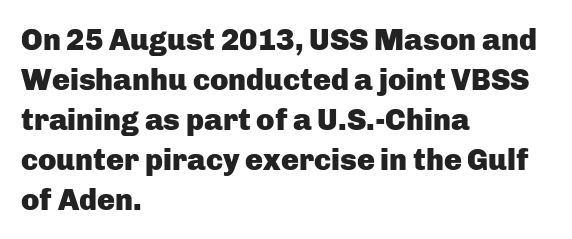
Q: Is the text bold? A: Yes.
Q: Is the text italic (slanted)? A: No, it is upright.
Q: Is the typeface a serif or a sans-serif typeface? A: Sans-serif.
Q: Is the text underlined? A: No.
Q: How is the paragraph aligned? A: Left-aligned.
Q: Is the spacing between letters normal or unusually wide? A: Normal.
Q: Is the spacing between lines tight, normal or loose? A: Normal.
Q: Width (condensed, normal, or wide)? A: Normal.
Q: Stroke contrast? A: Low.
Q: x-height? A: Medium.
Q: Monospaced? A: No.
